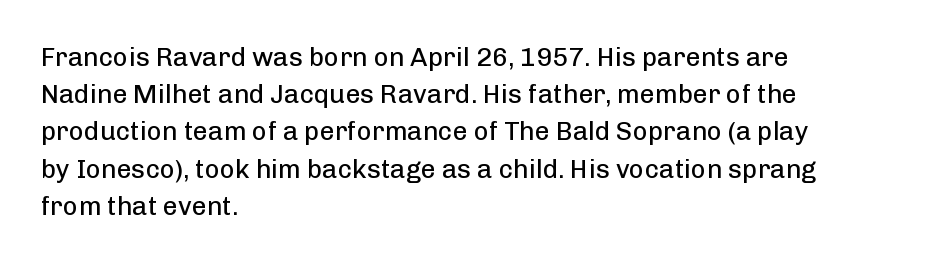
Q: Is the text bold? A: No.
Q: Is the text italic (slanted)? A: No, it is upright.
Q: Is the text underlined? A: No.
Q: How is the paragraph aligned? A: Left-aligned.
Q: Is the spacing between letters normal or unusually wide? A: Normal.
Q: Is the spacing between lines tight, normal or loose? A: Normal.
